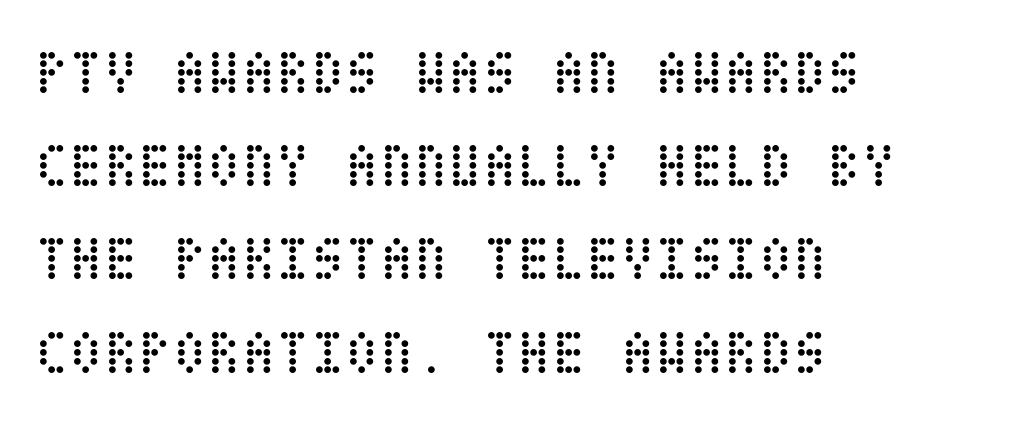
Q: Is the text bold? A: No.
Q: Is the text italic (slanted)? A: No, it is upright.
Q: Is the text underlined? A: No.
Q: How is the paragraph aligned? A: Left-aligned.
Q: Is the spacing between letters normal or unusually wide? A: Normal.
Q: Is the spacing between lines tight, normal or loose? A: Normal.
Q: Width (condensed, normal, or wide)? A: Condensed.
Q: Stroke contrast? A: Low.
Q: x-height? A: Large.
